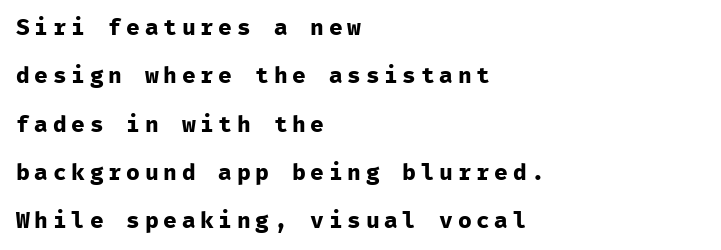
This sample uses an upright cut, with every glyph sitting square on the baseline. Chunky letters — that's bold for sure. The foot of each line stays bare and open. Tracking value appears strongly positive — letters spread wide.
